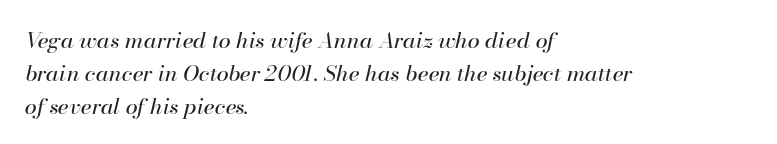
Q: Is the text bold? A: No.
Q: Is the text italic (slanted)? A: Yes, it leans right by about 13 degrees.
Q: Is the text underlined? A: No.
Q: How is the paragraph aligned? A: Left-aligned.
Q: Is the spacing between letters normal or unusually wide? A: Normal.
Q: Is the spacing between lines tight, normal or loose? A: Normal.
